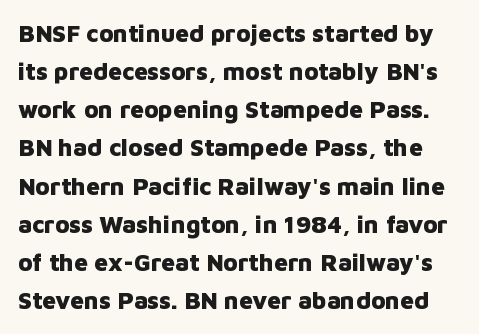
{"italic": "no", "bold": "yes", "underline": "no", "line_spacing": "normal", "line_spacing_ratio": 1.59, "letter_spacing": "normal", "letter_spacing_em": 0.0, "glyph_px": 24}
